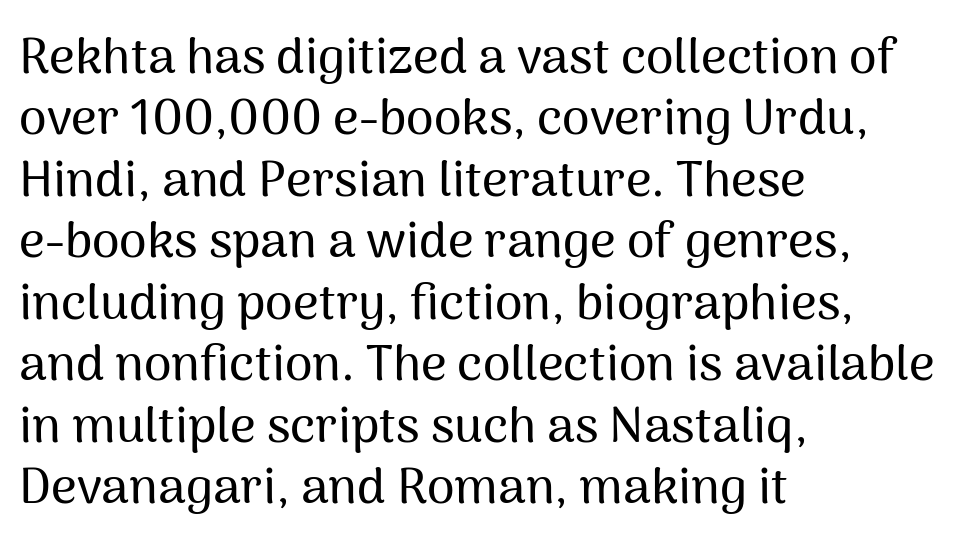
Q: Is the text italic (slanted)? A: No, it is upright.
Q: Is the typeface a serif or a sans-serif typeface? A: Sans-serif.
Q: Is the text underlined? A: No.
Q: How is the paragraph aligned? A: Left-aligned.
Q: Is the spacing between letters normal or unusually wide? A: Normal.
Q: Width (condensed, normal, or wide)? A: Normal.
Q: Stroke contrast? A: Medium.
Q: x-height? A: Medium.
Q: Monospaced? A: No.
